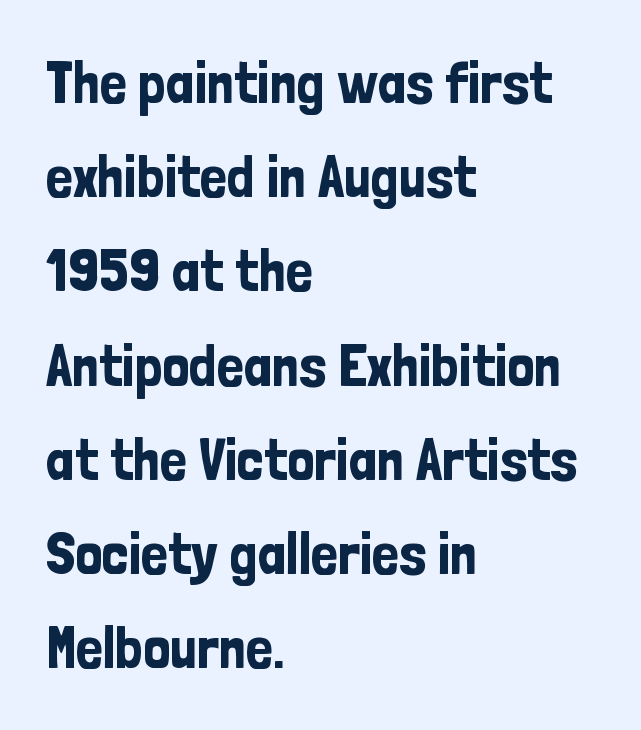
The image shows 60 px condensed sans-serif type, upright; set left-aligned, normal line spacing (1.57x), normal letter spacing, not underlined; low stroke contrast and a medium x-height.
